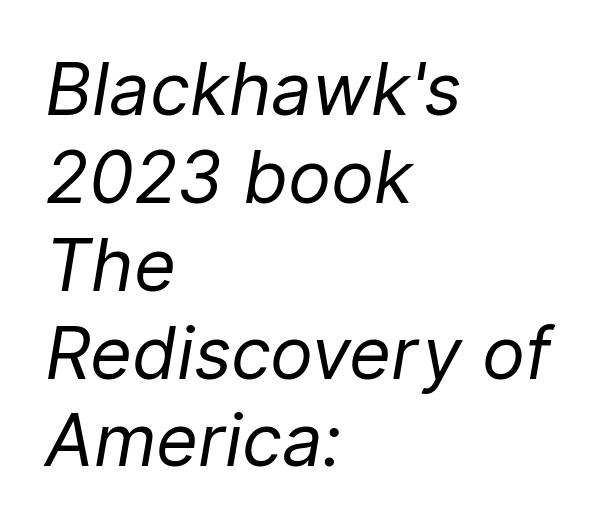
Weight: in the light-to-regular range. Beneath every word, the page is bare. Italic? Definitely — the glyphs are oblique. Tracking here is standard; glyphs follow each other at the usual distance. These lines are rendered in a variable-pitch font. Is the block centered? No — it sits flush against the left margin.
